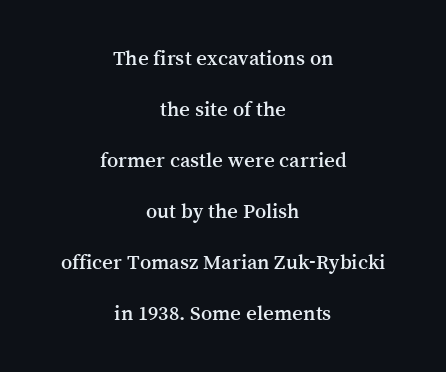
Rendered with straight, roman letterforms. One-word summary of the alignment: center. Letter spacing: default. Rule under the text: the space is simply empty. Leading: increased.
